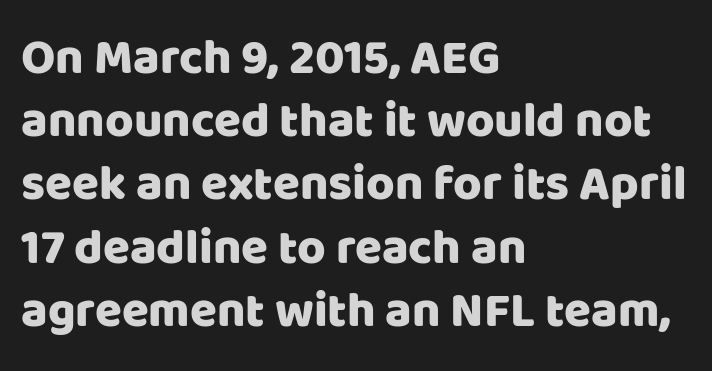
Is there much room between lines? A standard amount, neither cramped nor airy. Quick note: not italic, upright. Short note: letters normally spaced. What kind of face is this? One without serifs — a sans. The passage shown is typed in a proportional face where columns would drift. Lines of text with bare space underneath.
